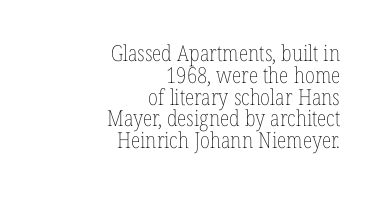
The image shows 22 px text type, upright; set right-aligned, tight line spacing (0.99x), normal letter spacing, not underlined.
